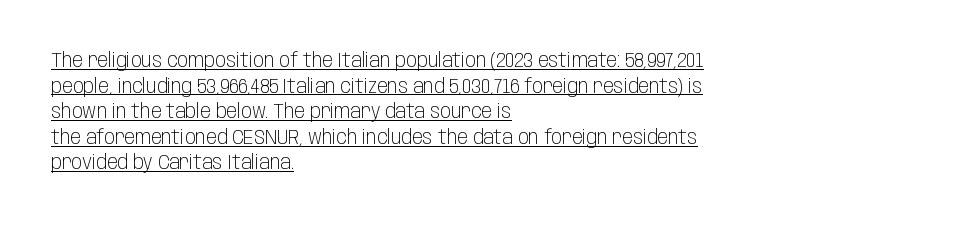
The rows are spaced the way most documents space them. The specimen includes a rule beneath the text block's lines. Heft: none added — not bold. A typesetter would call this zero additional tracking. Line beginnings align vertically; line endings do not.
